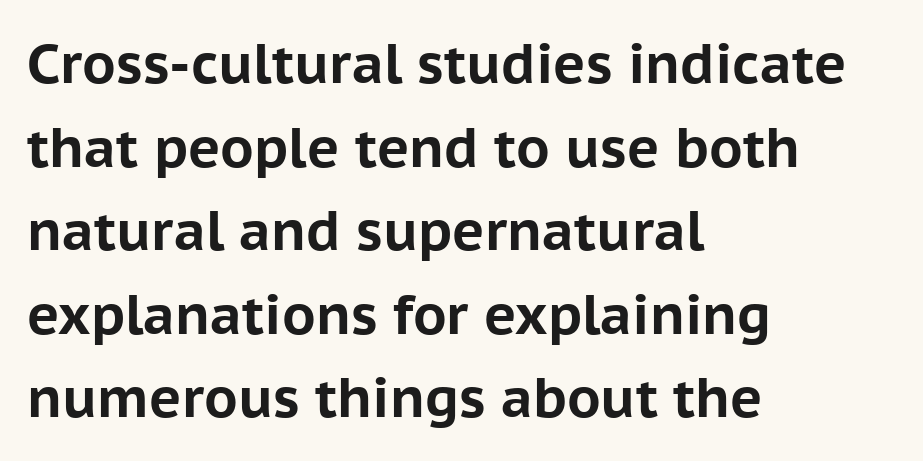
Q: Is the text bold? A: Yes.
Q: Is the text italic (slanted)? A: No, it is upright.
Q: Is the typeface a serif or a sans-serif typeface? A: Sans-serif.
Q: Is the text underlined? A: No.
Q: How is the paragraph aligned? A: Left-aligned.
Q: Is the spacing between letters normal or unusually wide? A: Normal.
Q: Is the spacing between lines tight, normal or loose? A: Normal.
Q: Width (condensed, normal, or wide)? A: Normal.
Q: Stroke contrast? A: Low.
Q: x-height? A: Medium.
Q: Monospaced? A: No.
